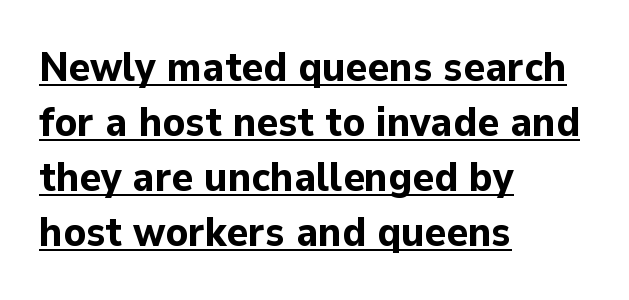
{"serif": "no", "italic": "no", "bold": "yes", "weight": "bold", "width": "normal", "stroke_contrast": "low", "x_height": "medium", "monospaced": "no", "underline": "yes", "align": "left", "line_spacing": "normal", "line_spacing_ratio": 1.34, "letter_spacing": "normal", "letter_spacing_em": 0.0, "glyph_px": 41}
